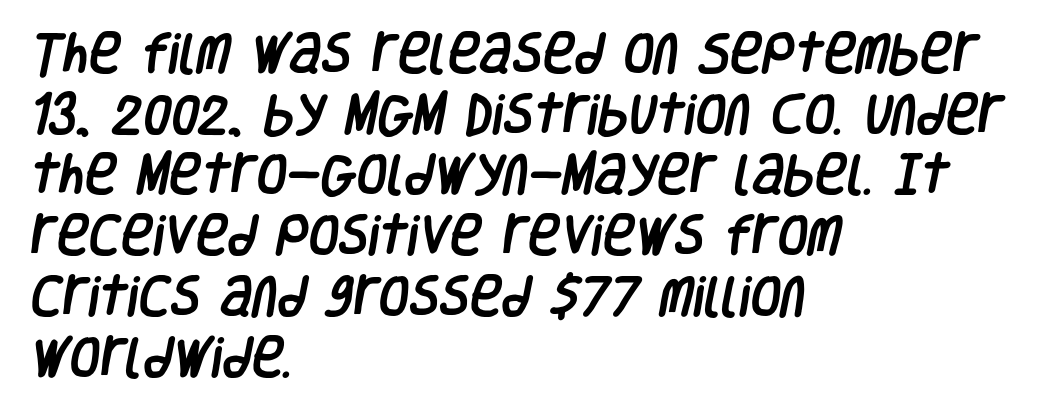
Q: Is the typeface a serif or a sans-serif typeface? A: Sans-serif.
Q: Is the text underlined? A: No.
Q: How is the paragraph aligned? A: Left-aligned.
Q: Is the spacing between letters normal or unusually wide? A: Normal.
Q: Is the spacing between lines tight, normal or loose? A: Normal.
Q: Width (condensed, normal, or wide)? A: Condensed.
Q: Stroke contrast? A: Low.
Q: x-height? A: Large.
Q: Monospaced? A: No.
